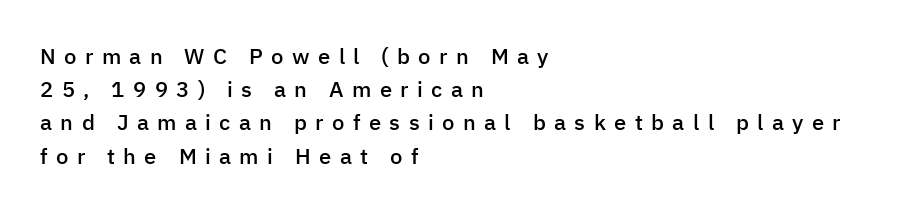
Q: Is the text bold? A: Semi-bold.
Q: Is the text italic (slanted)? A: No, it is upright.
Q: Is the text underlined? A: No.
Q: How is the paragraph aligned? A: Left-aligned.
Q: Is the spacing between letters normal or unusually wide? A: Unusually wide.
Q: Is the spacing between lines tight, normal or loose? A: Normal.
